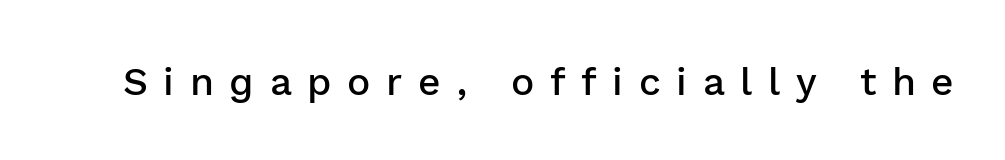
Q: Is the text bold? A: Semi-bold.
Q: Is the text italic (slanted)? A: No, it is upright.
Q: Is the typeface a serif or a sans-serif typeface? A: Sans-serif.
Q: Is the text underlined? A: No.
Q: Is the spacing between letters normal or unusually wide? A: Unusually wide.
Q: Width (condensed, normal, or wide)? A: Normal.
Q: Stroke contrast? A: Low.
Q: x-height? A: Medium.
Q: Monospaced? A: No.
